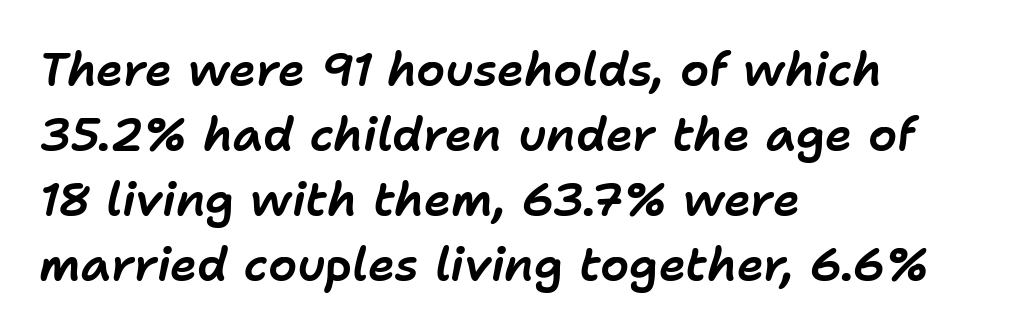
Is the type slanted? Yes — the strokes lean at a clear angle. The rendering uses a moderate line-height, typical for paragraphs. Typeset ragged right — the left edge is the straight one. The letterforms sit shoulder to shoulder at normal distance.
